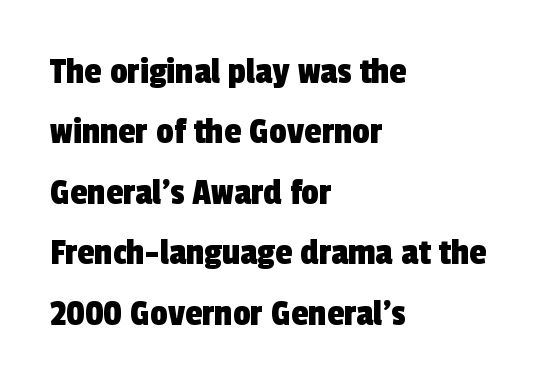
What's the leading like? Ordinary, nothing unusual. Compared with typical body copy, the letter spacing here is the same. What kind of face is this? One without serifs — a sans. Varying glyph widths throughout — classic text-font behaviour.
